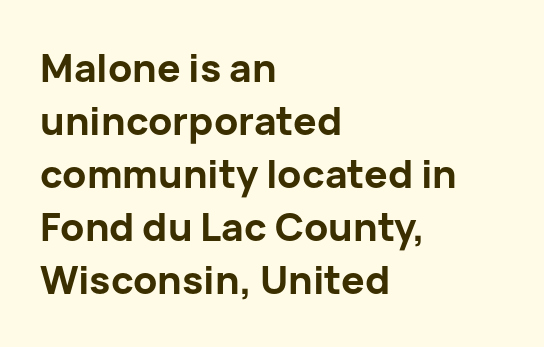
One glance says typical: line gaps are just what's usual. The passage is arranged the way most books set body copy — flush left. The type sits square on the baseline with zero lean. Is this a fixed-width face? No — the glyphs have proportional, varying widths. The characters display no serif detailing; their extremities are plain. Students, this is bold: see how much ink each stroke carries.
